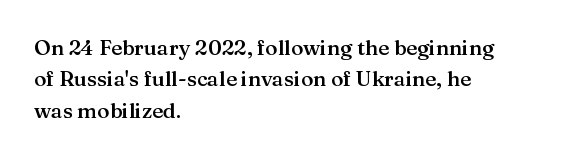
The image shows 21 px text type, upright; set left-aligned, normal line spacing (1.49x), normal letter spacing, not underlined.
